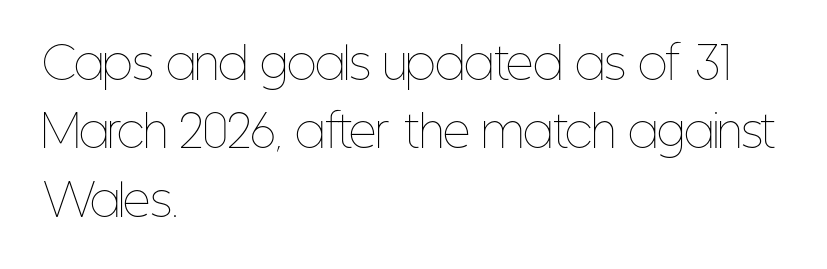
{"italic": "no", "bold": "no", "weight": "thin", "width": "condensed", "stroke_contrast": "low", "x_height": "medium", "monospaced": "no", "underline": "no", "align": "left", "line_spacing": "normal", "line_spacing_ratio": 1.59, "letter_spacing": "normal", "letter_spacing_em": 0.0, "glyph_px": 43}
